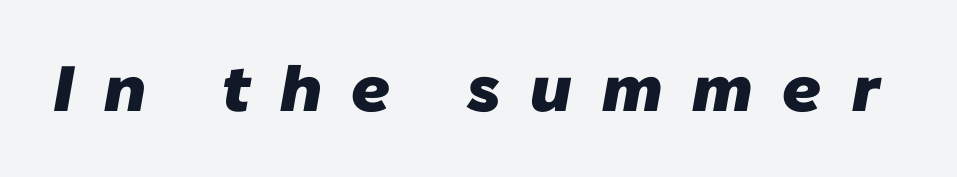
Beneath every word, the page is bare. Is this a fixed-width face? No — the glyphs have proportional, varying widths. Glyph-to-glyph distance is far greater than everyday printed text. A full-strength bold gives these letters their thick strokes. Observe the absence of serifs on each vertical stroke in this sample.
